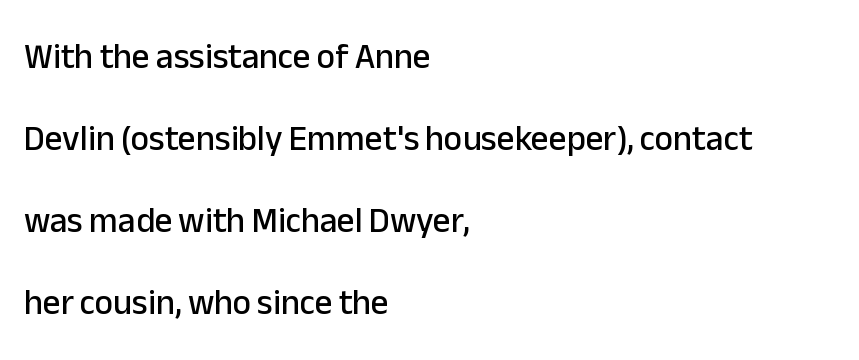
{"serif": "no", "italic": "no", "width": "normal", "stroke_contrast": "low", "x_height": "medium", "monospaced": "no", "underline": "no", "align": "left", "line_spacing": "loose", "line_spacing_ratio": 2.34, "letter_spacing": "normal", "letter_spacing_em": 0.0, "glyph_px": 35}
